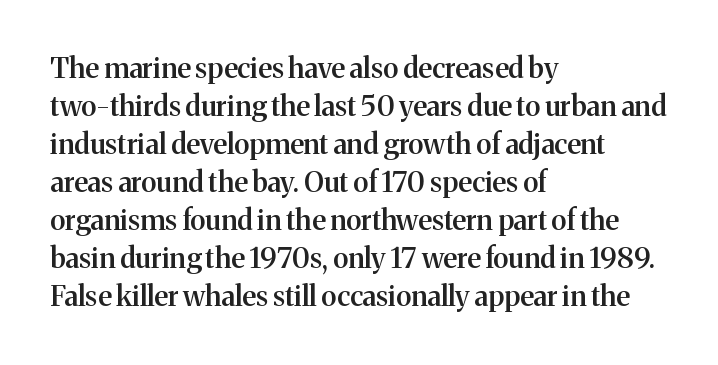
Q: Is the text bold? A: Semi-bold.
Q: Is the text italic (slanted)? A: No, it is upright.
Q: Is the typeface a serif or a sans-serif typeface? A: Serif.
Q: Is the text underlined? A: No.
Q: How is the paragraph aligned? A: Left-aligned.
Q: Is the spacing between letters normal or unusually wide? A: Normal.
Q: Is the spacing between lines tight, normal or loose? A: Normal.
Q: Width (condensed, normal, or wide)? A: Normal.
Q: Stroke contrast? A: Medium.
Q: x-height? A: Medium.
Q: Monospaced? A: No.
